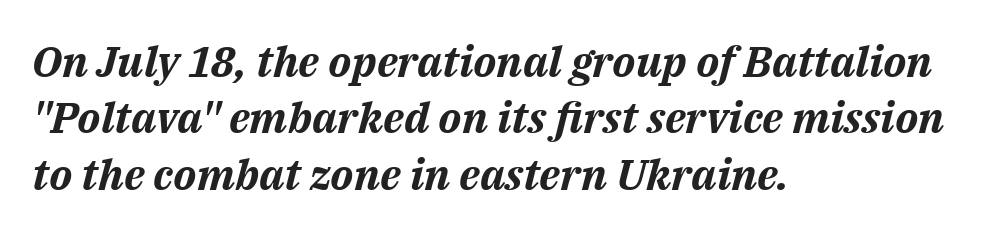
The image shows 43 px bold type, italic (leaning right); set left-aligned, normal line spacing (1.31x), normal letter spacing, not underlined; medium stroke contrast and a medium x-height.
